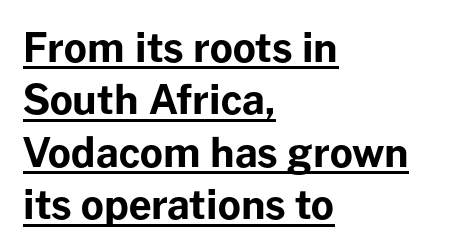
{"serif": "no", "italic": "no", "bold": "yes", "weight": "bold", "width": "normal", "stroke_contrast": "low", "x_height": "medium", "monospaced": "no", "underline": "yes", "align": "left", "line_spacing": "normal", "line_spacing_ratio": 1.31, "letter_spacing": "normal", "letter_spacing_em": 0.0, "glyph_px": 40}
